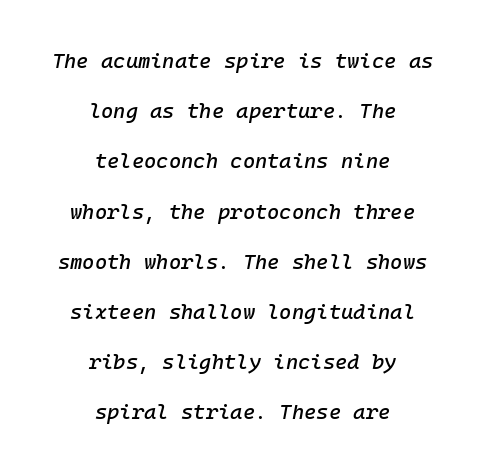
Q: Is the text italic (slanted)? A: Yes, it leans right by about 10 degrees.
Q: Is the text underlined? A: No.
Q: How is the paragraph aligned? A: Centered.
Q: Is the spacing between letters normal or unusually wide? A: Normal.
Q: Is the spacing between lines tight, normal or loose? A: Loose.
